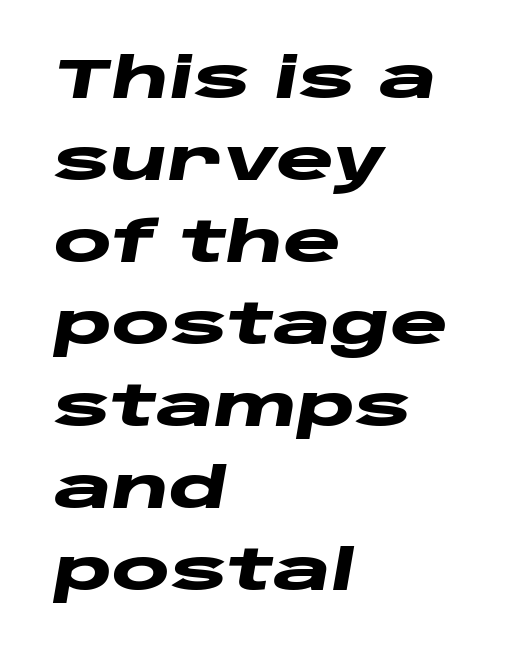
{"italic": "yes", "lean": "right", "slant_degrees": 10, "bold": "yes", "weight": "heavy", "width": "wide", "stroke_contrast": "low", "x_height": "large", "monospaced": "no", "underline": "no", "align": "left", "line_spacing": "normal", "line_spacing_ratio": 1.49, "letter_spacing": "normal", "letter_spacing_em": 0.0, "glyph_px": 55}
